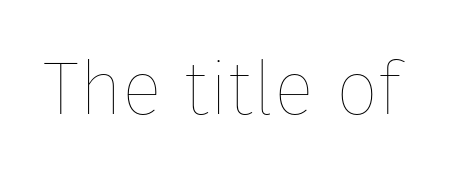
{"italic": "no", "bold": "no", "weight": "thin", "width": "normal", "stroke_contrast": "low", "x_height": "medium", "monospaced": "no", "underline": "no", "letter_spacing": "normal", "letter_spacing_em": 0.0, "glyph_px": 75}
